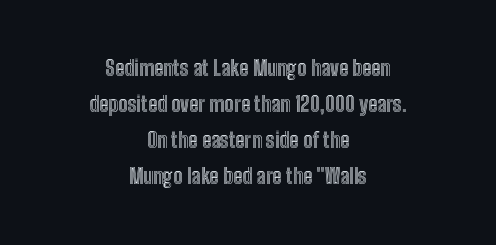
The rendering keeps characters at their native spacing. No word sits above an underline. Italic: no, the glyphs are upright roman. The paragraph shown floats in the horizontal middle.
